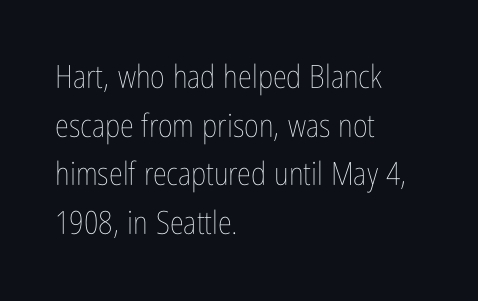
The typeface has the unassuming heft of standard copy or less. Does the leading feel generous? No, just average. This sample uses plain, unmodified letter spacing. The specimen omits any rule beneath the text block's lines.
